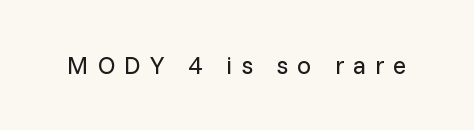
Q: Is the text bold? A: No.
Q: Is the text italic (slanted)? A: No, it is upright.
Q: Is the text underlined? A: No.
Q: Is the spacing between letters normal or unusually wide? A: Unusually wide.
